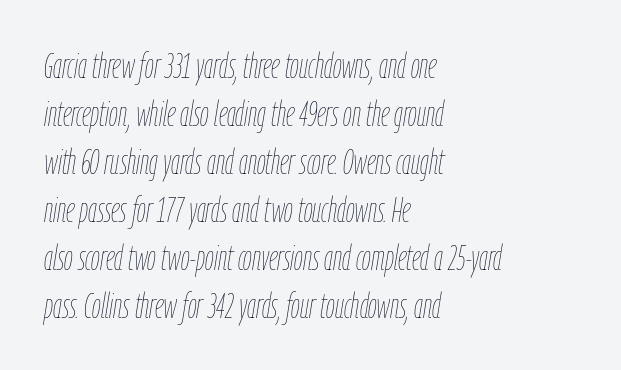
Observe the lean: these are italic letterforms. Is this a fixed-width face? No — the glyphs have proportional, varying widths. The string is rendered with underlining switched off. This rendering uses left alignment, leaving the right contour irregular. These lines keep a tight, regular rhythm from letter to letter.
